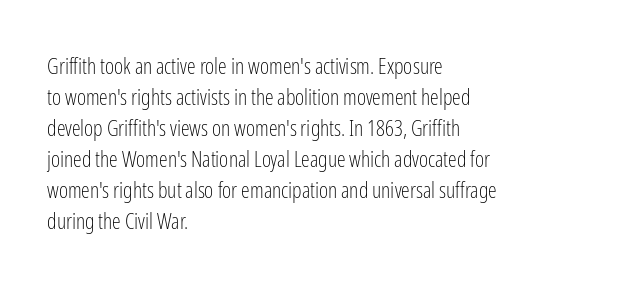
The words here are not underlined. Default kerning and tracking; the words read as compact shapes. The paragraph shown leans on its left margin. Posture: straight, roman, zero tilt. Vertical stems look standard width or narrower in stroke. Vertical spacing — default.
